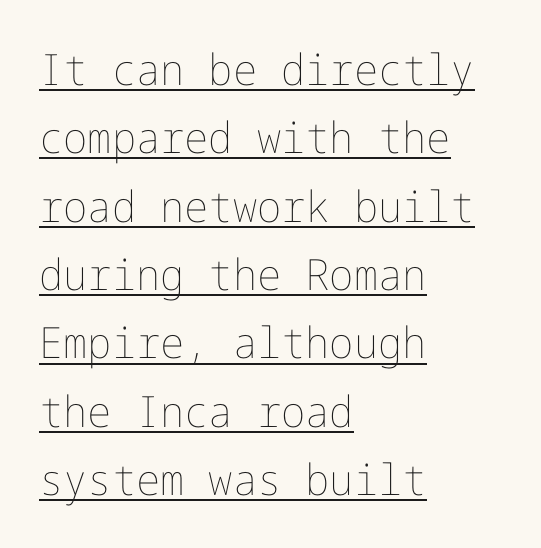
The rag falls on the right side of this text block. This is the regular roman posture of the typeface. Honestly, the row spacing looks completely unremarkable. Honestly, the underline is the first thing you notice here. Nothing heavy about these letters — not bold at all.
